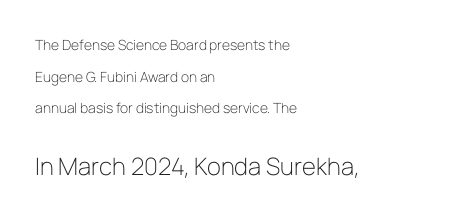
Line spacing here is loose. The second block has been scaled up relative to the first. Between one letter and the next there's only the usual sliver of space. Stem width sits at or under what a default text font uses.
